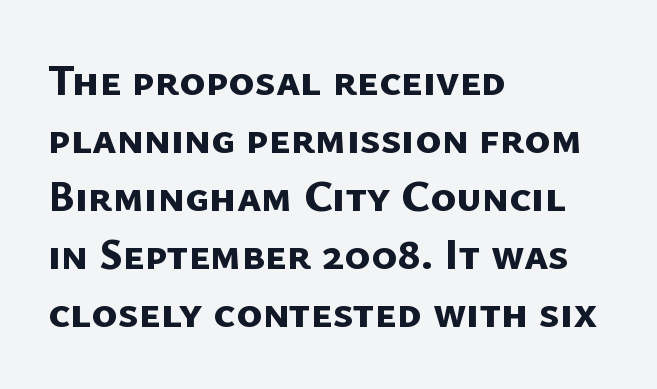
Q: Is the text bold? A: Yes.
Q: Is the typeface a serif or a sans-serif typeface? A: Sans-serif.
Q: Is the text underlined? A: No.
Q: How is the paragraph aligned? A: Left-aligned.
Q: Is the spacing between letters normal or unusually wide? A: Normal.
Q: Is the spacing between lines tight, normal or loose? A: Normal.
Q: Width (condensed, normal, or wide)? A: Normal.
Q: Stroke contrast? A: Low.
Q: x-height? A: Medium.
Q: Monospaced? A: No.
